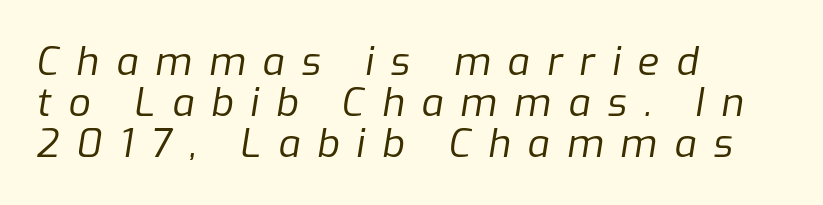
{"italic": "yes", "lean": "right", "slant_degrees": 9, "bold": "no", "weight": "regular", "width": "normal", "stroke_contrast": "low", "x_height": "medium", "monospaced": "no", "underline": "no", "align": "left", "line_spacing": "tight", "line_spacing_ratio": 1.05, "letter_spacing": "wide", "letter_spacing_em": 0.44, "glyph_px": 39}
